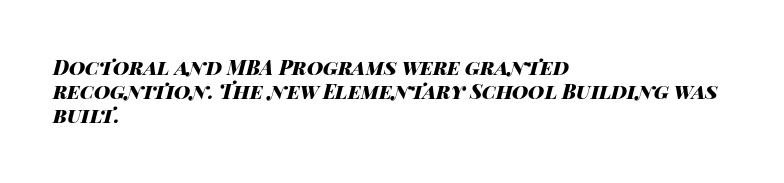
The lettering tilts uniformly, giving the passage an italic look. These lines are set flush left with a ragged right edge. Quick note: underline off. Words appear dense and cohesive because spacing is normal. Each glyph is drawn with heavy, bold strokes.
